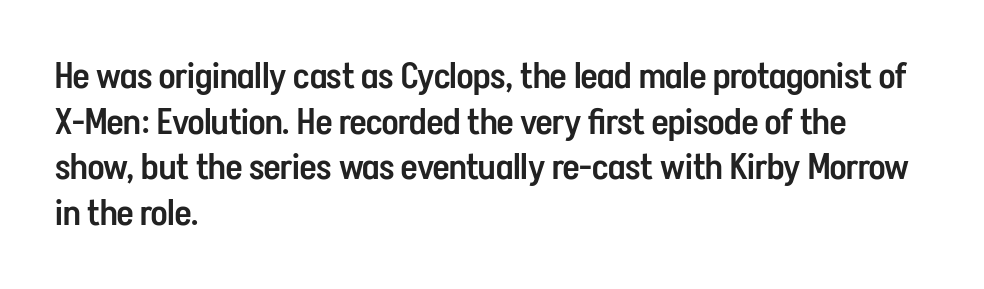
This sample has the flowing, uneven cadence of proportional lettering. Line starts are locked; line ends wander. A typesetter would mark this as roman, not italic. The letters are semibold — heavier than regular but short of a full bold. Reading down the column, the eye jumps a familiar distance to each next line.
